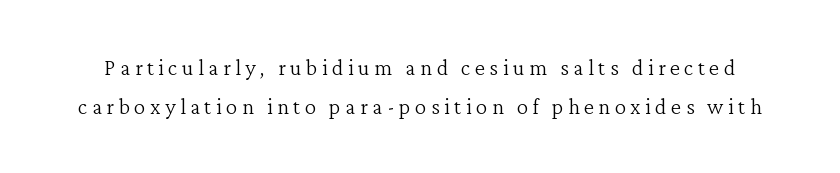
What's the leading like? Ordinary, nothing unusual. Think standard paragraph weight, or any step lighter than that. Underline: absent. The font's upright variant was chosen for this text.
